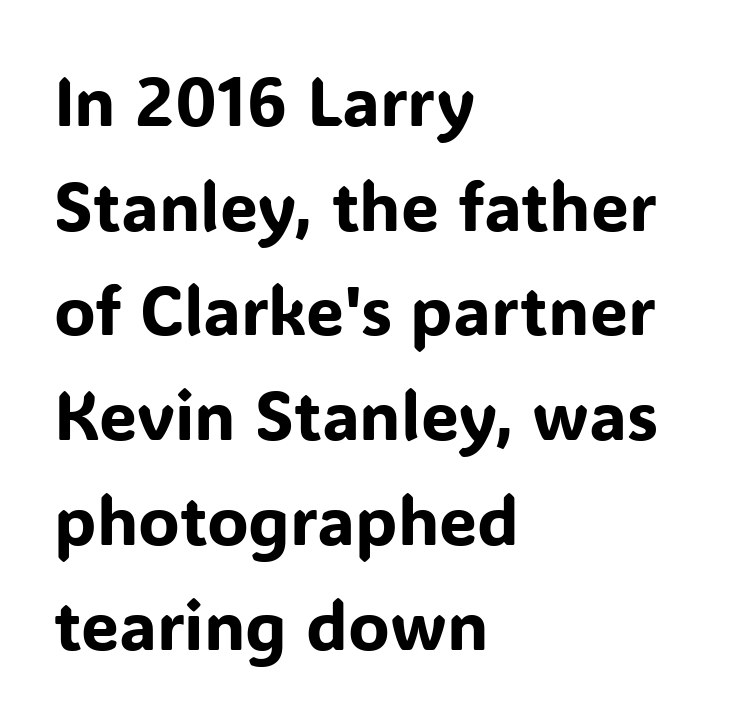
{"serif": "no", "italic": "no", "width": "normal", "stroke_contrast": "low", "x_height": "medium", "monospaced": "no", "underline": "no", "align": "left", "line_spacing": "normal", "line_spacing_ratio": 1.54, "letter_spacing": "normal", "letter_spacing_em": 0.0, "glyph_px": 68}
